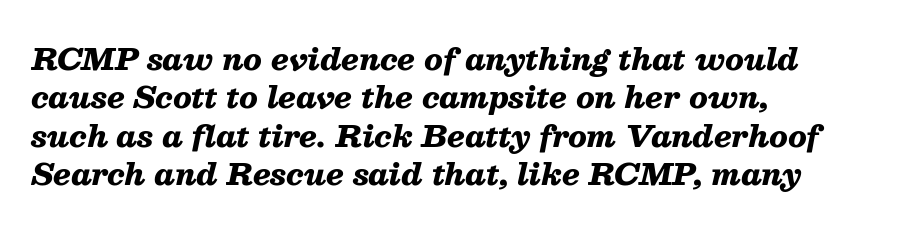
The image shows 30 px heavy type, italic (leaning right); set left-aligned, normal line spacing (1.28x), normal letter spacing, not underlined; medium stroke contrast and a medium x-height.
